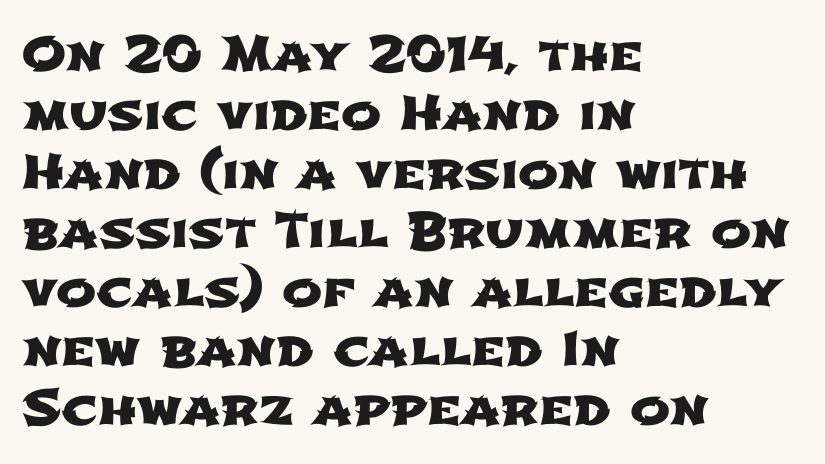
The image shows 48 px wide sans-serif type; set left-aligned, line spacing 1.23x, normal letter spacing, not underlined; low stroke contrast and a medium x-height.
